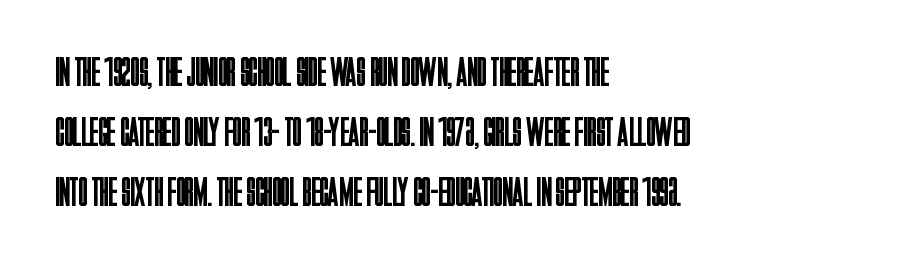
The image shows 41 px regular-weight, condensed sans-serif type, upright; set left-aligned, normal line spacing (1.46x), normal letter spacing, not underlined; low stroke contrast and a large x-height.
